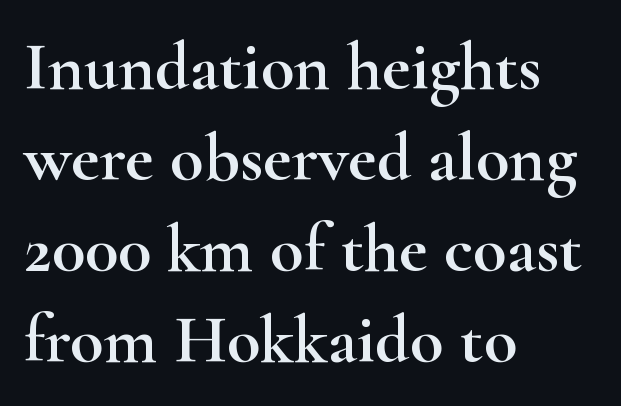
The image shows 69 px wide serif type, upright; set left-aligned, normal line spacing (1.32x), normal letter spacing, not underlined; high stroke contrast and a small x-height.
